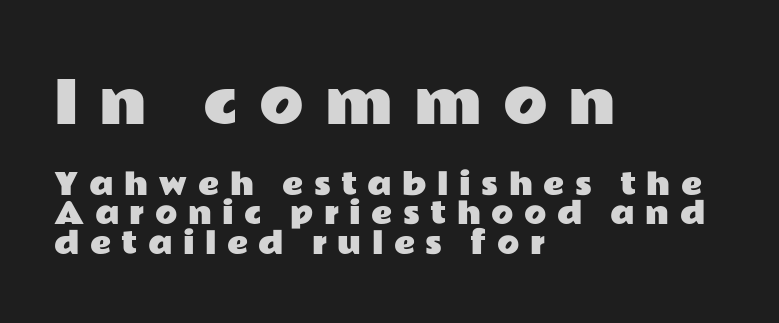
{"serif": "no", "italic": "no", "width": "wide", "stroke_contrast": "low", "x_height": "medium", "monospaced": "no", "underline": "no", "align": "left", "line_spacing": "tight", "line_spacing_ratio": 1.02, "letter_spacing": "wide", "letter_spacing_em": 0.36, "larger_block": "first", "size_ratio": 2.0, "glyph_px": 58}
